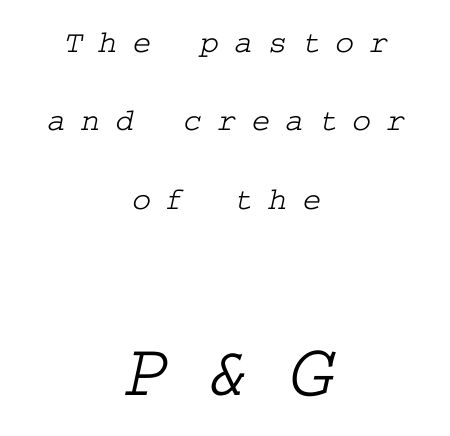
The image shows 79 px wide serif type; set centered, loose line spacing (2.45x), unusually wide letter spacing (+0.47 em), not underlined; the second (bottom) block is 2.47x larger; low stroke contrast and a medium x-height.
